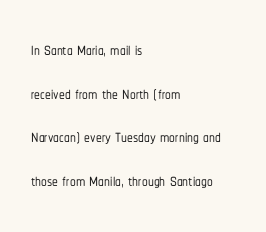
{"italic": "no", "underline": "no", "align": "left", "line_spacing": "loose", "line_spacing_ratio": 1.9, "letter_spacing": "normal", "letter_spacing_em": 0.0, "glyph_px": 23}
